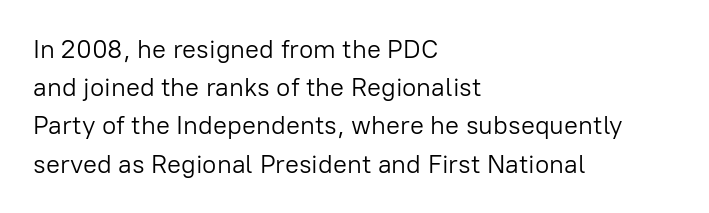
{"italic": "no", "bold": "no", "underline": "no", "align": "left", "line_spacing": "normal", "line_spacing_ratio": 1.47, "letter_spacing": "normal", "letter_spacing_em": 0.0, "glyph_px": 26}
